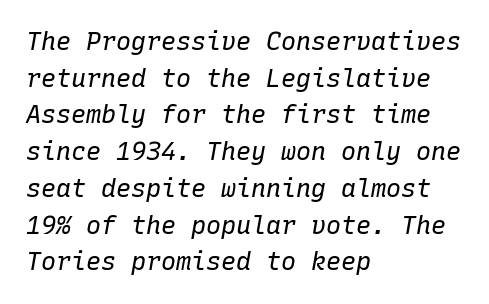
Q: Is the text bold? A: No.
Q: Is the text italic (slanted)? A: Yes, it leans right by about 10 degrees.
Q: Is the text underlined? A: No.
Q: How is the paragraph aligned? A: Left-aligned.
Q: Is the spacing between letters normal or unusually wide? A: Normal.
Q: Is the spacing between lines tight, normal or loose? A: Normal.
